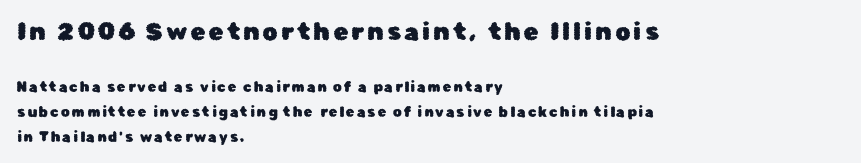
Posture: vertical. The passage shown is not underscored anywhere. Scale decreases going downward across the two blocks. The passage is arranged the way most books set body copy — flush left.
